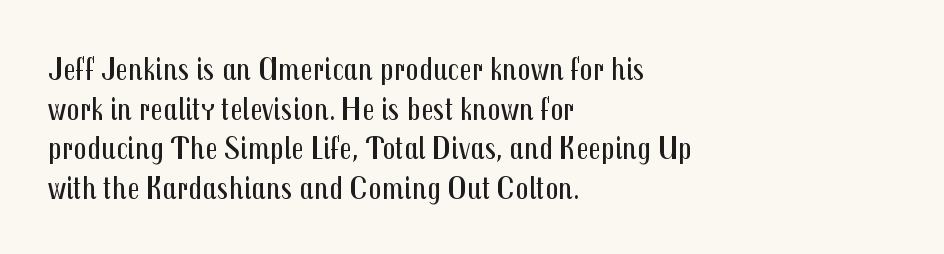
Q: Is the text bold? A: No.
Q: Is the text italic (slanted)? A: No, it is upright.
Q: Is the typeface a serif or a sans-serif typeface? A: Sans-serif.
Q: Is the text underlined? A: No.
Q: How is the paragraph aligned? A: Left-aligned.
Q: Is the spacing between letters normal or unusually wide? A: Normal.
Q: Width (condensed, normal, or wide)? A: Condensed.
Q: Stroke contrast? A: Medium.
Q: x-height? A: Medium.
Q: Monospaced? A: No.
